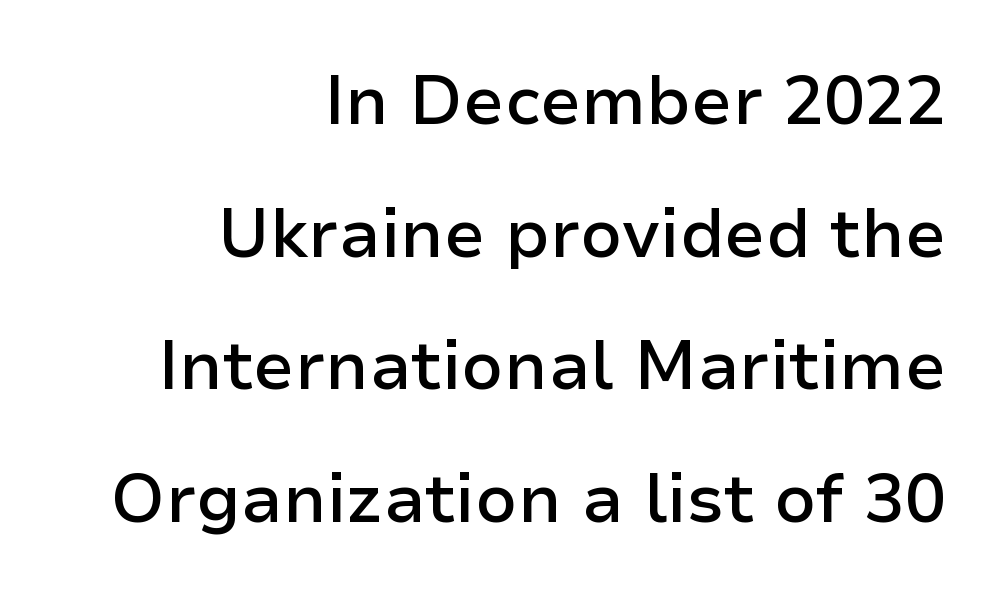
Q: Is the text bold? A: Semi-bold.
Q: Is the text italic (slanted)? A: No, it is upright.
Q: Is the typeface a serif or a sans-serif typeface? A: Sans-serif.
Q: Is the text underlined? A: No.
Q: How is the paragraph aligned? A: Right-aligned.
Q: Is the spacing between letters normal or unusually wide? A: Normal.
Q: Is the spacing between lines tight, normal or loose? A: Loose.
Q: Width (condensed, normal, or wide)? A: Normal.
Q: Stroke contrast? A: Low.
Q: x-height? A: Medium.
Q: Monospaced? A: No.
